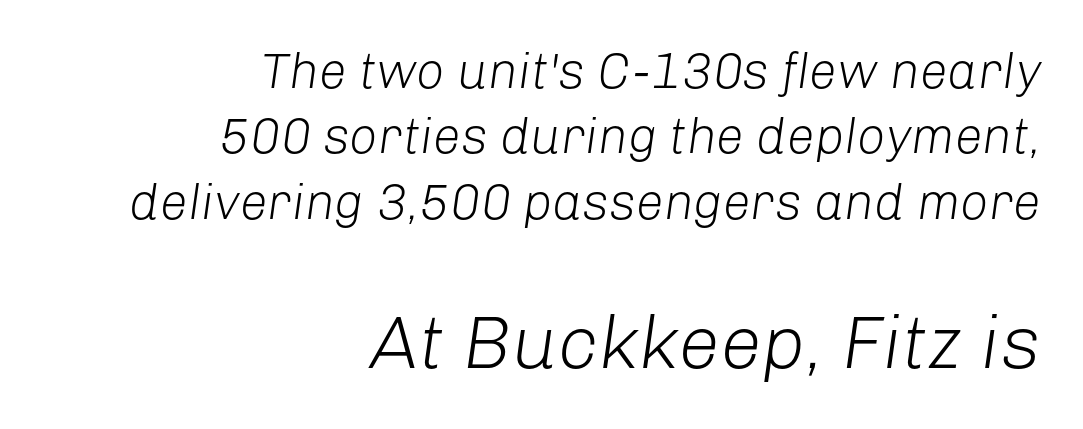
The image shows 75 px light type, italic (leaning right); set right-aligned, normal line spacing (1.31x), normal letter spacing, not underlined; the second (bottom) block is 1.5x larger; low stroke contrast and a medium x-height.
